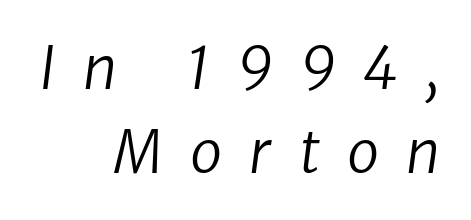
The image shows 58 px regular-weight sans-serif type; set right-aligned, normal line spacing (1.44x), unusually wide letter spacing (+0.47 em), not underlined; low stroke contrast and a medium x-height.
